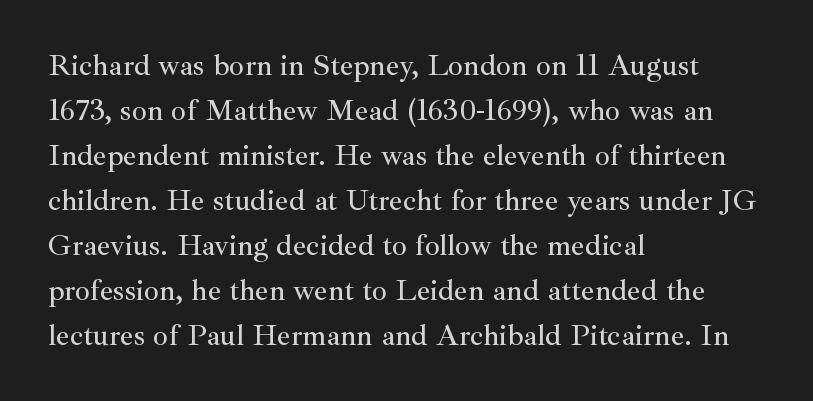
The image shows 30 px serif type, upright; set left-aligned, normal line spacing (1.5x), normal letter spacing, not underlined; medium stroke contrast and a small x-height.
